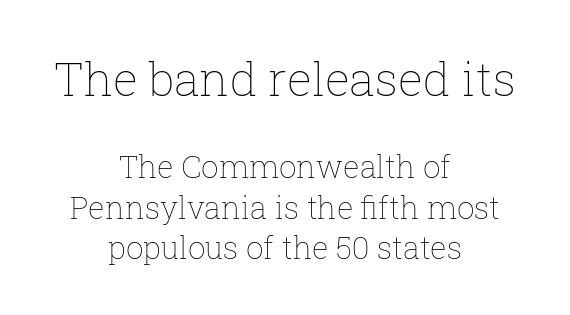
Each row of text sits above clean, open space. Successive baselines arrive at the customary interval. A student would notice the top passage is typeset larger than what follows. The passage shown is typed in a proportional face where columns would drift. Heft: none added — not bold. Reading down the block, each line starts at a different indent, mirrored at its end.
